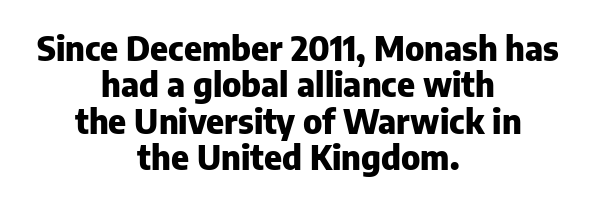
This sample is center-justified, so both line endings float freely. Students, note that the glyphs here touch the page at normal intervals. This is roman type, the default non-slanted kind. What's the leading like? Squeezed, with rows nearly overlapping. No feet cap the strokes, marking this as sans-serif type. Stroke thickness is high; the sample reads as a true bold.
